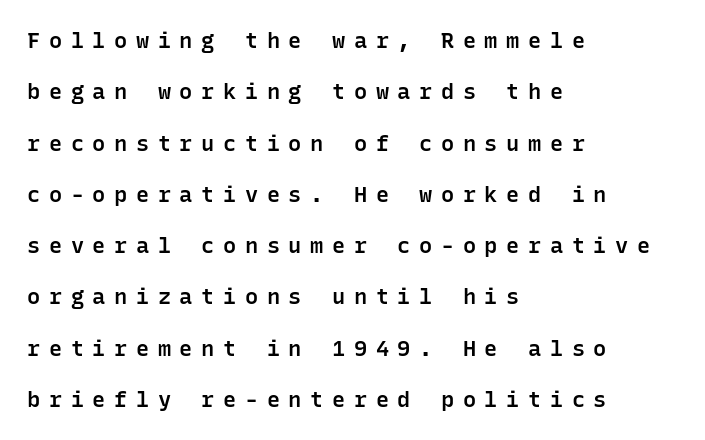
The rag falls on the right side of this text block. Style check: upright. Notice the wide empty band between every row — that's loose leading. Weight: semibold (demi). Descender tails drop into unmarked territory.
